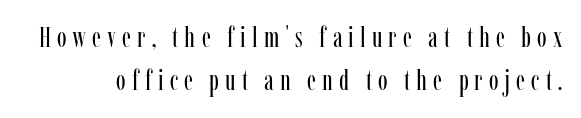
A light-to-regular cut is what we see here. Bare-footed words on every line. The leading is moderate, giving the passage an even texture. Italic? Not at all — the glyphs are vertical.
